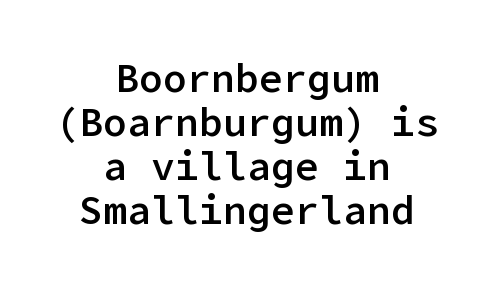
Typographic density is moderately raised because the face is semibold. The letters carry no serifs — their stems end cleanly without finishing strokes. Observe the ordinary spacing: letters are neighbours, not strangers. This is the regular roman posture of the typeface. Both edges are ragged and mirror each other, which tells us the setting is centered.
